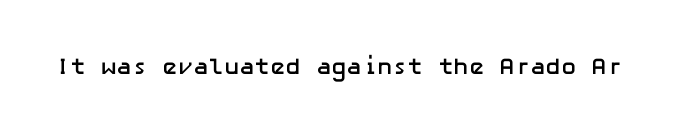
Q: Is the text bold? A: Yes.
Q: Is the text italic (slanted)? A: No, it is upright.
Q: Is the text underlined? A: No.
Q: Is the spacing between letters normal or unusually wide? A: Normal.
